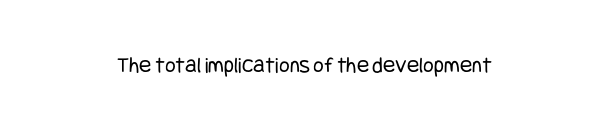
{"italic": "no", "bold": "no", "underline": "no", "align": "center", "letter_spacing": "normal", "letter_spacing_em": 0.0, "glyph_px": 23}
